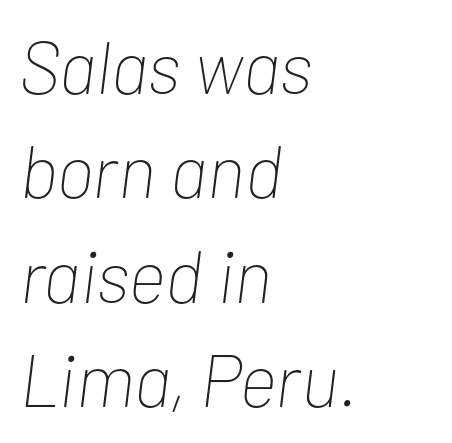
The image shows 74 px thin, condensed type, italic (leaning right); set left-aligned, normal line spacing (1.41x), normal letter spacing, not underlined; low stroke contrast and a medium x-height.
